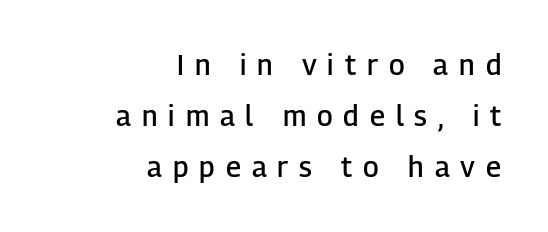
The image shows 28 px semibold sans-serif type, upright; set right-aligned, line spacing 1.83x, unusually wide letter spacing (+0.39 em), not underlined; low stroke contrast and a medium x-height.
